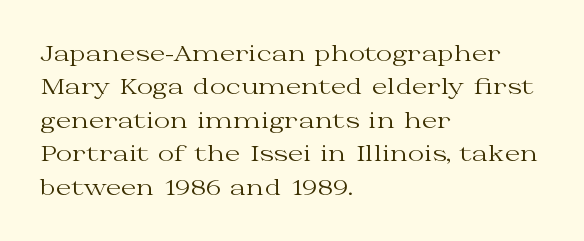
The image shows 22 px text type, upright; set left-aligned, normal line spacing (1.52x), normal letter spacing, not underlined.
